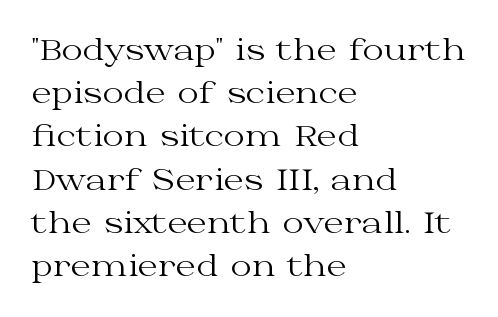
{"serif": "yes", "italic": "no", "bold": "no", "weight": "regular", "width": "wide", "stroke_contrast": "medium", "x_height": "medium", "monospaced": "no", "underline": "no", "align": "left", "line_spacing": "normal", "line_spacing_ratio": 1.49, "letter_spacing": "normal", "letter_spacing_em": 0.0, "glyph_px": 29}
